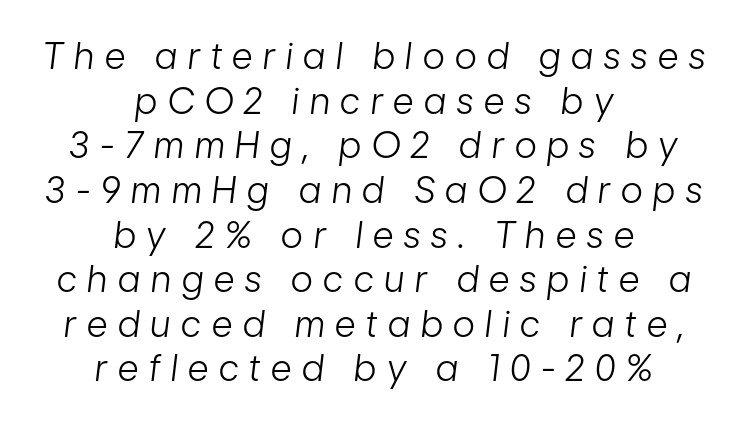
{"italic": "yes", "lean": "right", "slant_degrees": 7, "bold": "no", "weight": "light", "width": "condensed", "stroke_contrast": "low", "x_height": "medium", "monospaced": "no", "underline": "no", "align": "center", "line_spacing_ratio": 1.24, "letter_spacing": "wide", "letter_spacing_em": 0.3, "glyph_px": 36}
